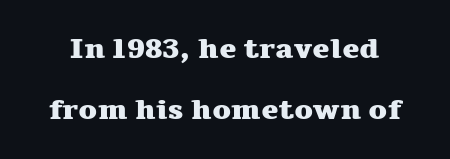
Q: Is the text bold? A: Yes.
Q: Is the text italic (slanted)? A: No, it is upright.
Q: Is the typeface a serif or a sans-serif typeface? A: Serif.
Q: Is the text underlined? A: No.
Q: Is the spacing between letters normal or unusually wide? A: Normal.
Q: Is the spacing between lines tight, normal or loose? A: Loose.
Q: Width (condensed, normal, or wide)? A: Wide.
Q: Stroke contrast? A: Medium.
Q: x-height? A: Medium.
Q: Monospaced? A: No.
